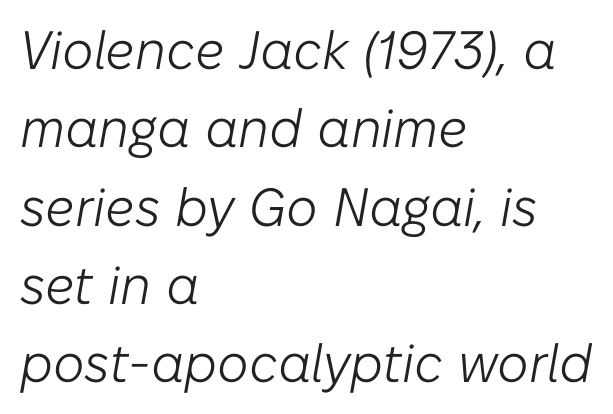
{"italic": "yes", "lean": "right", "slant_degrees": 10, "bold": "no", "weight": "light", "width": "normal", "stroke_contrast": "low", "x_height": "medium", "monospaced": "no", "underline": "no", "align": "left", "line_spacing": "normal", "line_spacing_ratio": 1.45, "letter_spacing": "normal", "letter_spacing_em": 0.0, "glyph_px": 54}
